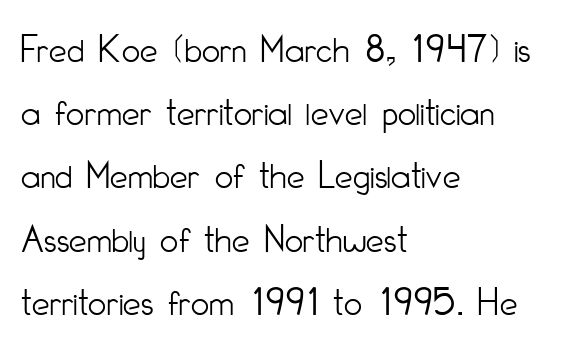
The image shows 40 px light, condensed sans-serif type, upright; set left-aligned, normal line spacing (1.58x), normal letter spacing, not underlined; low stroke contrast and a small x-height.
